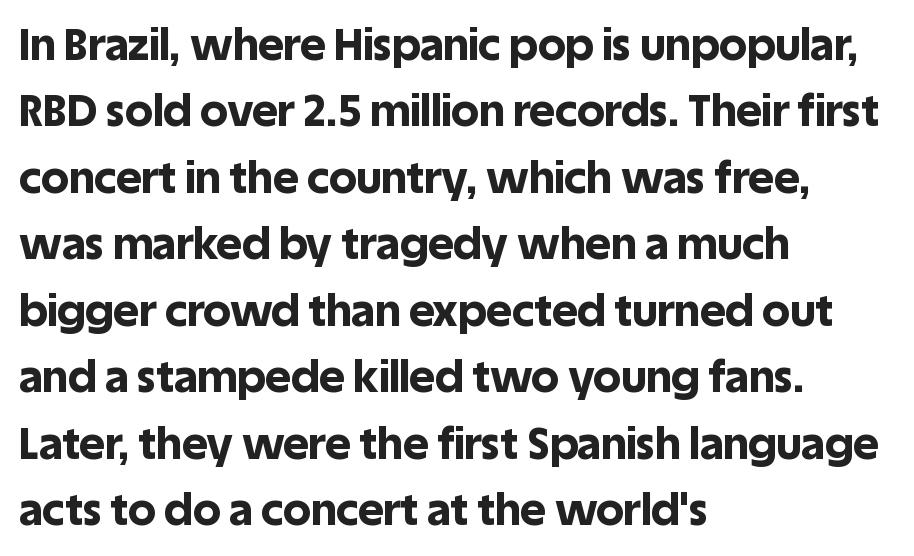
{"serif": "no", "italic": "no", "bold": "yes", "weight": "bold", "width": "normal", "x_height": "large", "monospaced": "no", "underline": "no", "align": "left", "line_spacing": "normal", "line_spacing_ratio": 1.51, "letter_spacing": "normal", "letter_spacing_em": 0.0, "glyph_px": 44}
